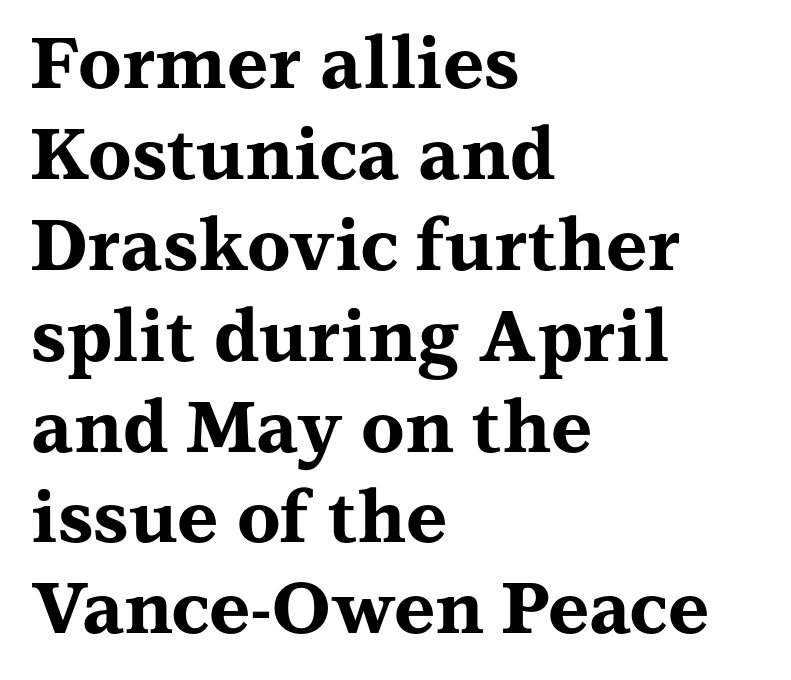
{"serif": "yes", "italic": "no", "bold": "yes", "weight": "bold", "width": "wide", "stroke_contrast": "medium", "x_height": "medium", "monospaced": "no", "underline": "no", "align": "left", "line_spacing": "normal", "line_spacing_ratio": 1.28, "letter_spacing": "normal", "letter_spacing_em": 0.0, "glyph_px": 71}
